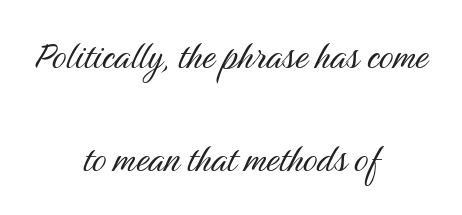
The image shows 45 px light, condensed sans-serif type; set centered, loose line spacing (2.28x), normal letter spacing, not underlined; medium stroke contrast and a medium x-height.
